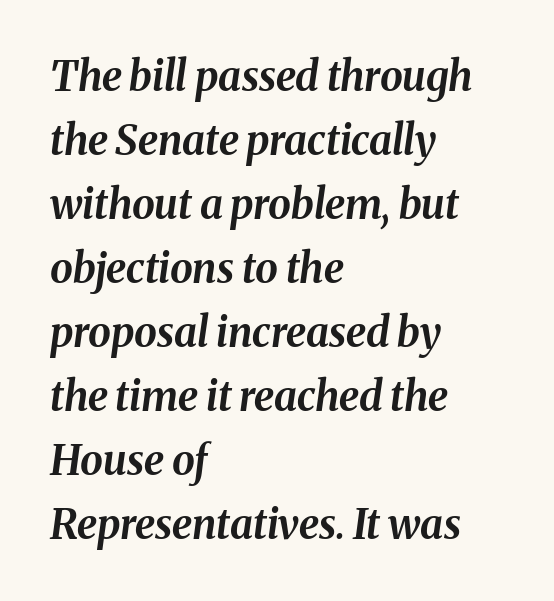
Q: Is the text bold? A: Yes.
Q: Is the text italic (slanted)? A: Yes, it leans right by about 8 degrees.
Q: Is the text underlined? A: No.
Q: How is the paragraph aligned? A: Left-aligned.
Q: Is the spacing between letters normal or unusually wide? A: Normal.
Q: Is the spacing between lines tight, normal or loose? A: Normal.
Q: Width (condensed, normal, or wide)? A: Normal.
Q: Stroke contrast? A: Medium.
Q: x-height? A: Medium.
Q: Monospaced? A: No.
